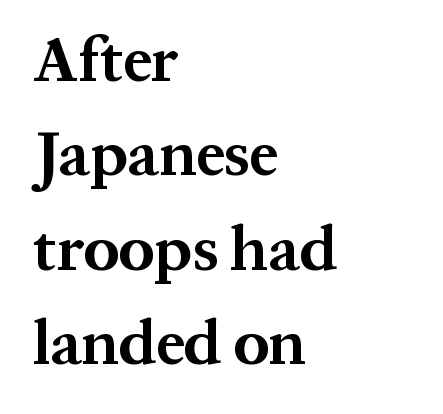
Q: Is the text bold? A: Yes.
Q: Is the text italic (slanted)? A: No, it is upright.
Q: Is the typeface a serif or a sans-serif typeface? A: Serif.
Q: Is the text underlined? A: No.
Q: How is the paragraph aligned? A: Left-aligned.
Q: Is the spacing between letters normal or unusually wide? A: Normal.
Q: Is the spacing between lines tight, normal or loose? A: Normal.
Q: Width (condensed, normal, or wide)? A: Normal.
Q: Stroke contrast? A: Medium.
Q: x-height? A: Medium.
Q: Monospaced? A: No.
